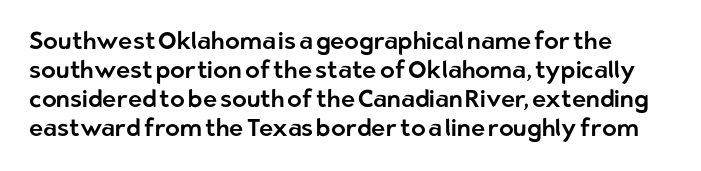
Clear beneath every line of the passage. Tracking value appears to be zero — textbook default spacing. The typography opts for an upright posture over an oblique one.
